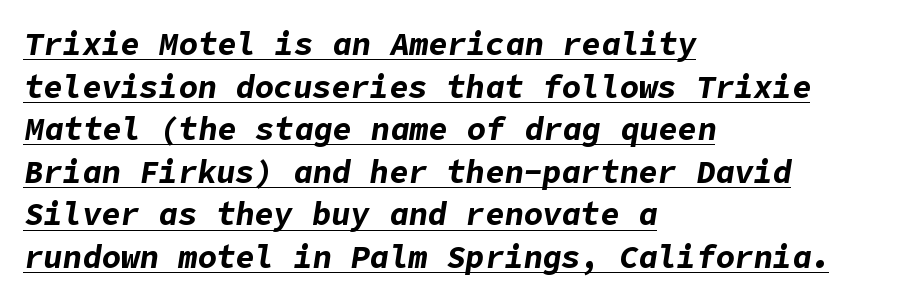
{"italic": "yes", "lean": "right", "slant_degrees": 9, "bold": "yes", "weight": "bold", "width": "normal", "stroke_contrast": "low", "x_height": "medium", "underline": "yes", "align": "left", "line_spacing": "normal", "line_spacing_ratio": 1.33, "letter_spacing": "normal", "letter_spacing_em": 0.0, "glyph_px": 32}
